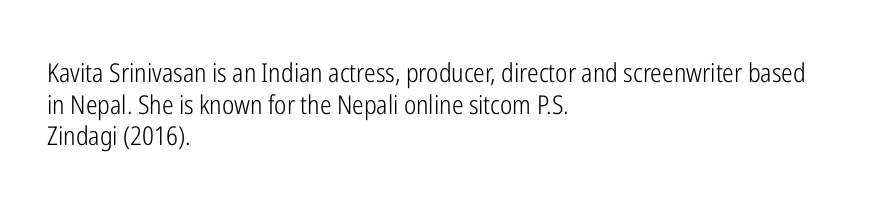
{"italic": "no", "bold": "no", "underline": "no", "align": "left", "line_spacing_ratio": 1.22, "letter_spacing": "normal", "letter_spacing_em": 0.0, "glyph_px": 26}
